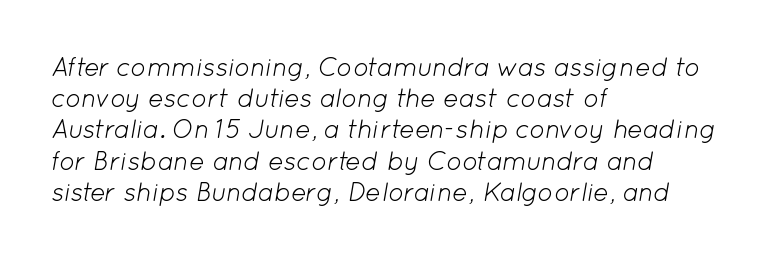
{"italic": "yes", "lean": "right", "slant_degrees": 12, "bold": "no", "underline": "no", "align": "left", "line_spacing_ratio": 1.2, "letter_spacing": "normal", "letter_spacing_em": 0.0, "glyph_px": 26}
